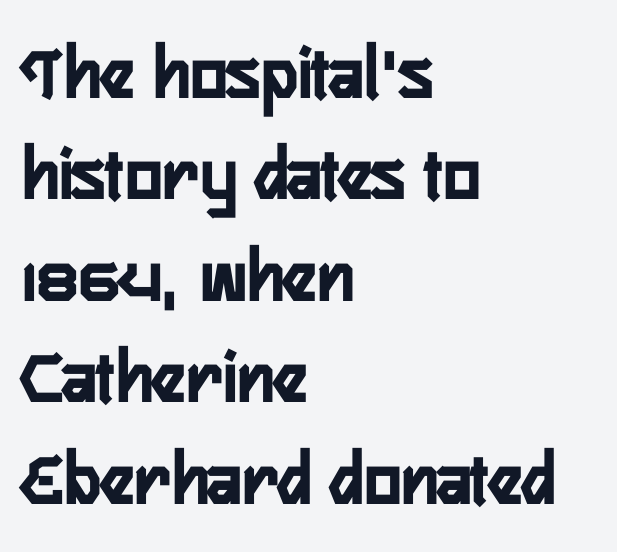
Q: Is the text bold? A: Yes.
Q: Is the text italic (slanted)? A: No, it is upright.
Q: Is the typeface a serif or a sans-serif typeface? A: Sans-serif.
Q: Is the text underlined? A: No.
Q: How is the paragraph aligned? A: Left-aligned.
Q: Is the spacing between letters normal or unusually wide? A: Normal.
Q: Is the spacing between lines tight, normal or loose? A: Normal.
Q: Width (condensed, normal, or wide)? A: Condensed.
Q: Stroke contrast? A: Low.
Q: x-height? A: Medium.
Q: Monospaced? A: No.
